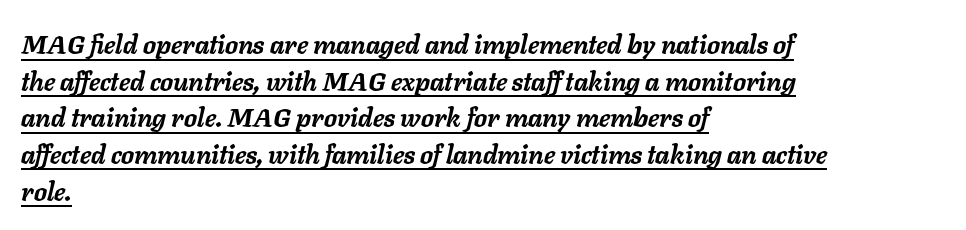
{"italic": "yes", "lean": "right", "slant_degrees": 11, "bold": "yes", "underline": "yes", "align": "left", "line_spacing": "normal", "line_spacing_ratio": 1.41, "letter_spacing": "normal", "letter_spacing_em": 0.0, "glyph_px": 26}
